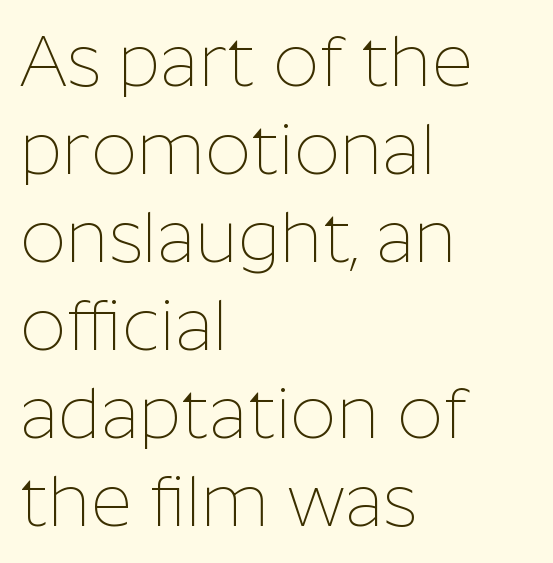
{"serif": "no", "italic": "no", "bold": "no", "weight": "thin", "width": "normal", "stroke_contrast": "low", "x_height": "medium", "monospaced": "no", "underline": "no", "align": "left", "line_spacing_ratio": 1.24, "letter_spacing": "normal", "letter_spacing_em": 0.0, "glyph_px": 71}
